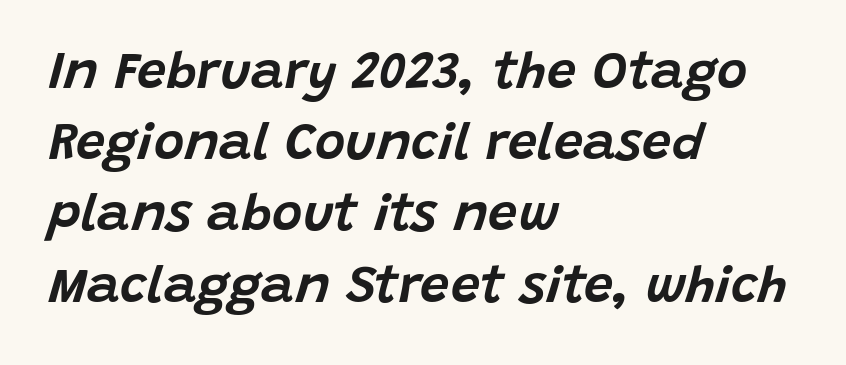
The image shows 52 px text type, italic (leaning right); set left-aligned, normal line spacing (1.37x), normal letter spacing, not underlined; low stroke contrast and a large x-height.
